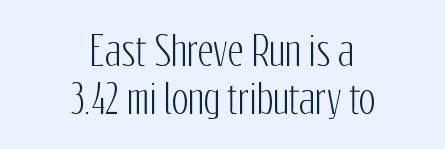
{"serif": "no", "italic": "no", "width": "condensed", "stroke_contrast": "low", "x_height": "medium", "monospaced": "no", "underline": "no", "align": "center", "line_spacing_ratio": 1.22, "letter_spacing": "normal", "letter_spacing_em": 0.0, "glyph_px": 39}
